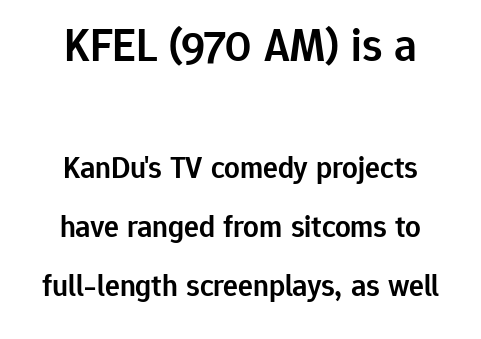
The image shows 46 px semibold sans-serif type, upright; set loose line spacing (1.91x), normal letter spacing, not underlined; the first (top) block is 1.48x larger; low stroke contrast and a medium x-height.
